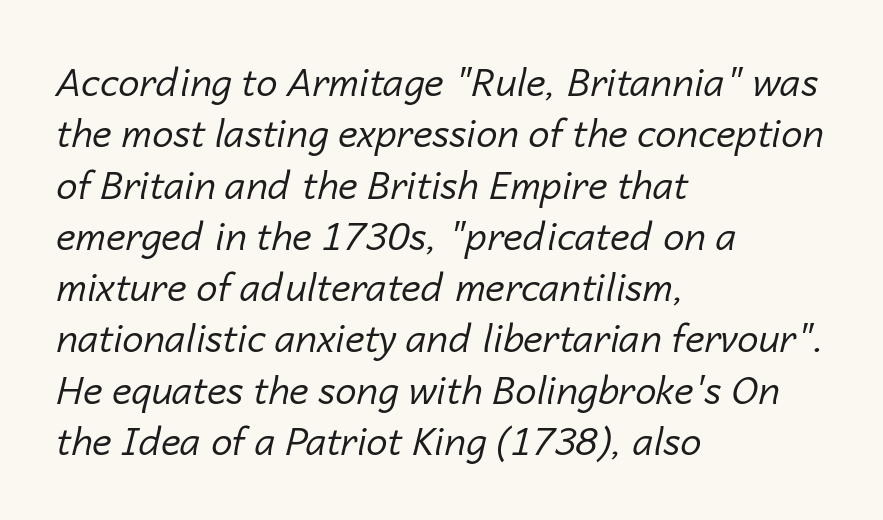
The image shows 38 px regular-weight type, italic (leaning right); set left-aligned, normal line spacing (1.35x), normal letter spacing, not underlined; low stroke contrast and a medium x-height.
